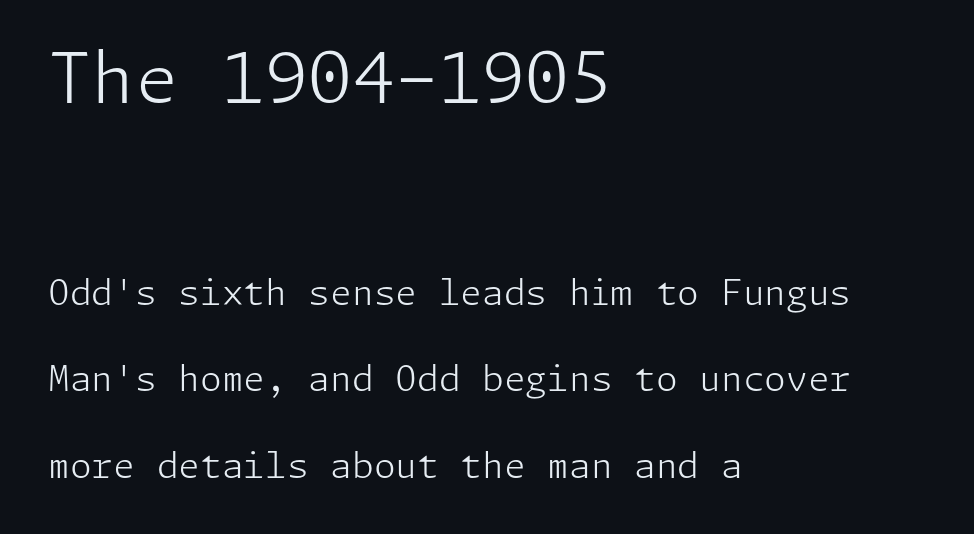
{"serif": "no", "italic": "no", "bold": "no", "weight": "light", "width": "normal", "stroke_contrast": "low", "x_height": "medium", "underline": "no", "align": "left", "line_spacing": "loose", "line_spacing_ratio": 2.47, "letter_spacing": "normal", "letter_spacing_em": 0.0, "larger_block": "first", "size_ratio": 2.0, "glyph_px": 70}
